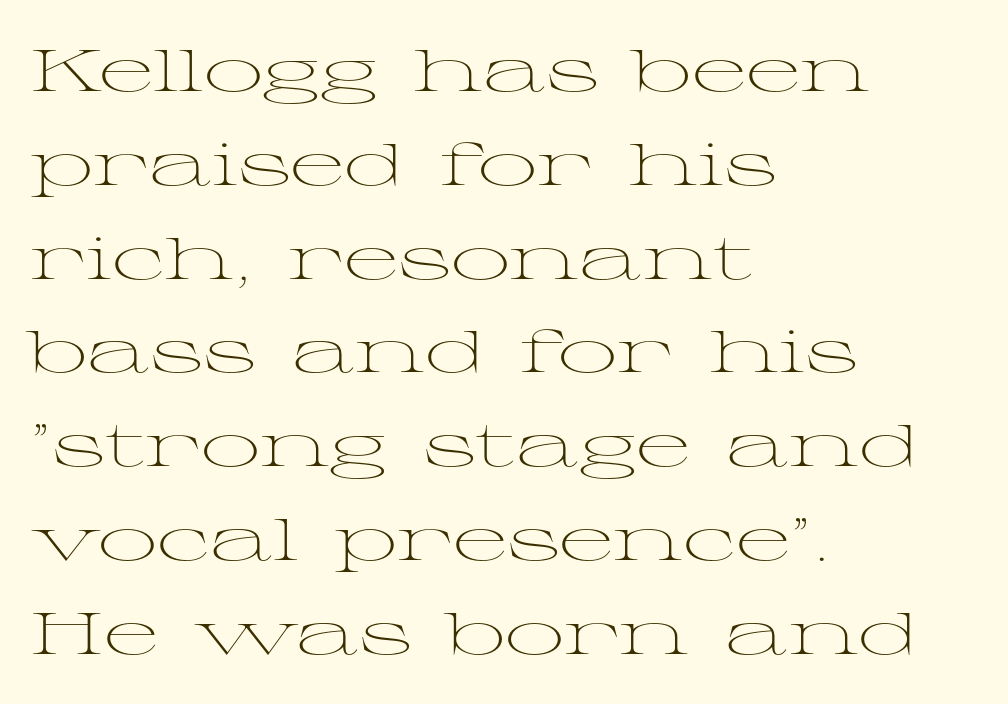
{"serif": "yes", "italic": "no", "bold": "no", "weight": "light", "width": "wide", "stroke_contrast": "medium", "x_height": "medium", "monospaced": "no", "underline": "no", "align": "left", "line_spacing": "normal", "line_spacing_ratio": 1.59, "letter_spacing": "normal", "letter_spacing_em": 0.0, "glyph_px": 59}
